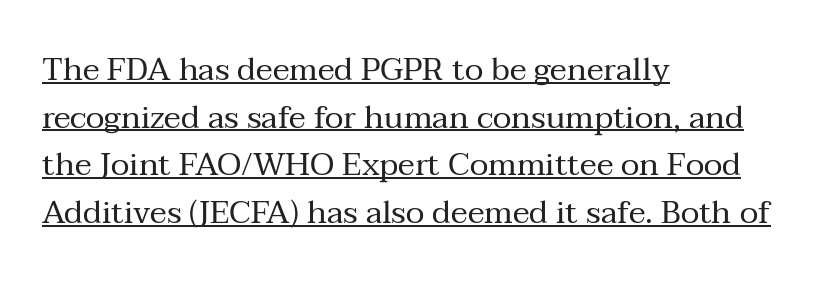
Vertical strokes here are truly vertical. Notice how the passage keeps a crisp vertical edge on the left only. These characters rest on top of a visible drawn line. Caption: standard tracking, unaltered. Whoever set this chose a conventional vertical rhythm.
